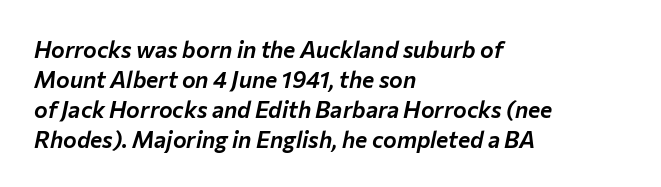
The image shows 23 px text type, italic (leaning right); set left-aligned, normal line spacing (1.3x), normal letter spacing, not underlined.
